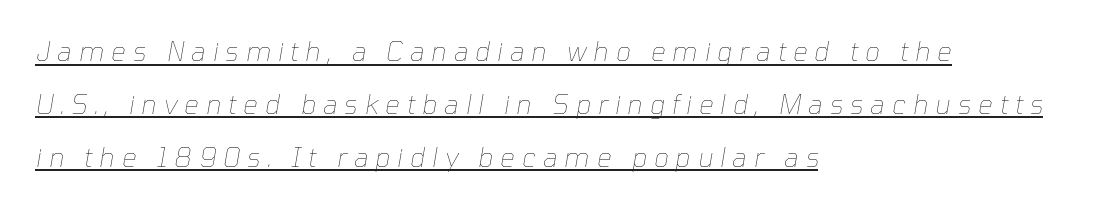
The image shows 26 px text type, italic (leaning right); set left-aligned, loose line spacing (2.03x), unusually wide letter spacing (+0.27 em), underlined.
